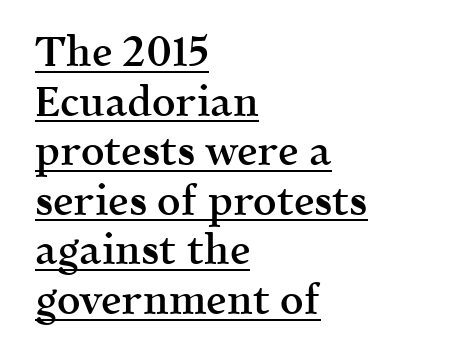
The image shows 41 px semibold serif type, upright; set left-aligned, line spacing 1.21x, normal letter spacing, underlined; a medium x-height.
